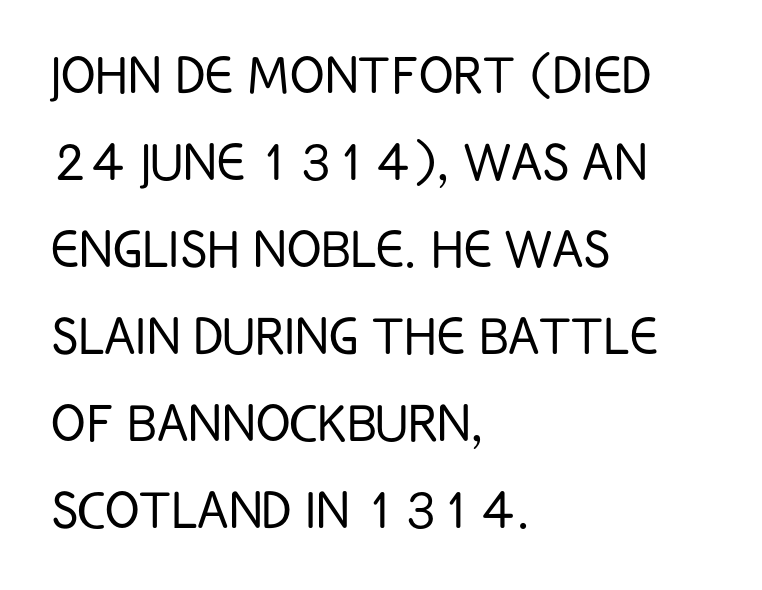
Q: Is the text bold? A: No.
Q: Is the text italic (slanted)? A: No, it is upright.
Q: Is the typeface a serif or a sans-serif typeface? A: Sans-serif.
Q: Is the text underlined? A: No.
Q: How is the paragraph aligned? A: Left-aligned.
Q: Is the spacing between letters normal or unusually wide? A: Normal.
Q: Is the spacing between lines tight, normal or loose? A: Normal.
Q: Width (condensed, normal, or wide)? A: Condensed.
Q: Stroke contrast? A: Low.
Q: x-height? A: Large.
Q: Monospaced? A: No.
